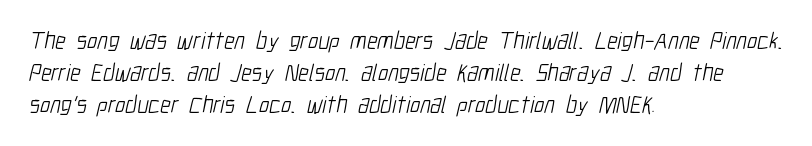
The image shows 24 px text type; set left-aligned, normal line spacing (1.34x), normal letter spacing, not underlined.
